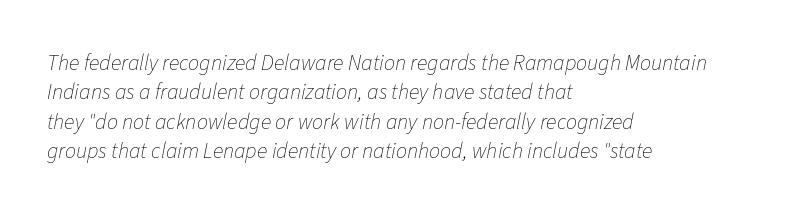
The image shows 22 px text type, italic (leaning right); set left-aligned, normal line spacing (1.34x), normal letter spacing, not underlined.
